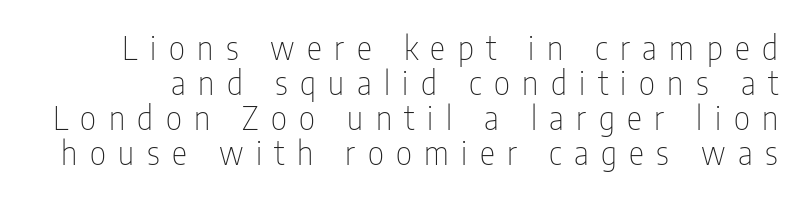
Q: Is the text bold? A: No.
Q: Is the text italic (slanted)? A: No, it is upright.
Q: Is the typeface a serif or a sans-serif typeface? A: Sans-serif.
Q: Is the text underlined? A: No.
Q: Is the spacing between letters normal or unusually wide? A: Unusually wide.
Q: Is the spacing between lines tight, normal or loose? A: Tight.
Q: Width (condensed, normal, or wide)? A: Condensed.
Q: Stroke contrast? A: Low.
Q: x-height? A: Medium.
Q: Monospaced? A: No.
